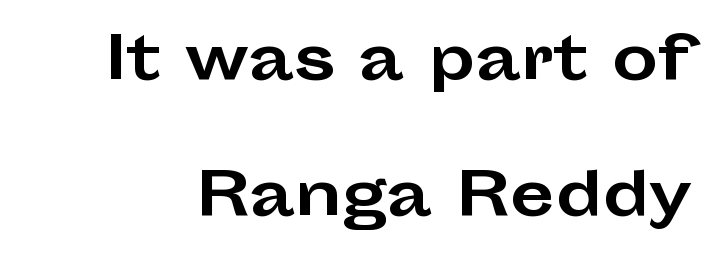
The image shows 58 px bold, wide sans-serif type, upright; set loose line spacing (2.35x), normal letter spacing, not underlined; low stroke contrast and a medium x-height.
